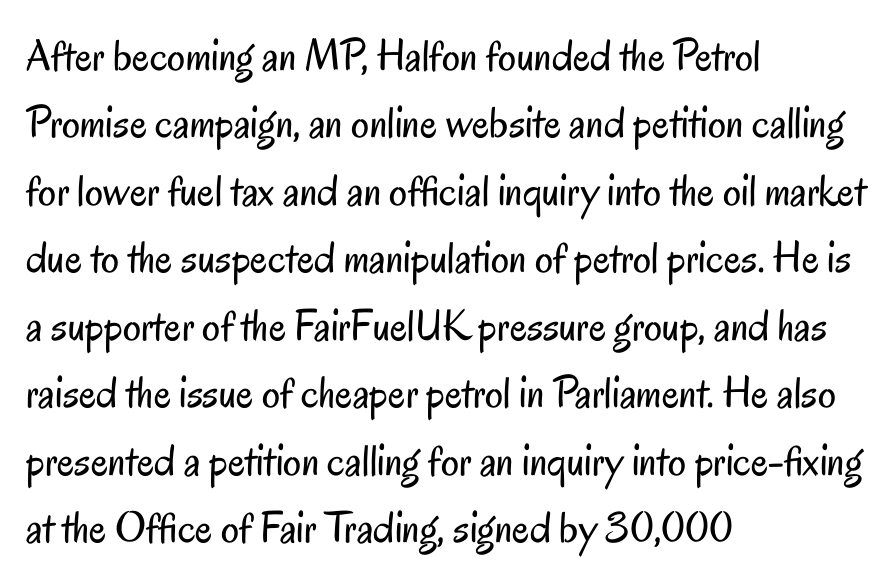
Each letter keeps its own natural width here, so spacing adapts to shape. Does the copy run flush right? No — it runs flush left. Nothing sits at the stroke ends, so this counts as sans-serif. Check the space under the baseline: it is left empty. Standard letterfit; no display-style spreading of the glyphs.
